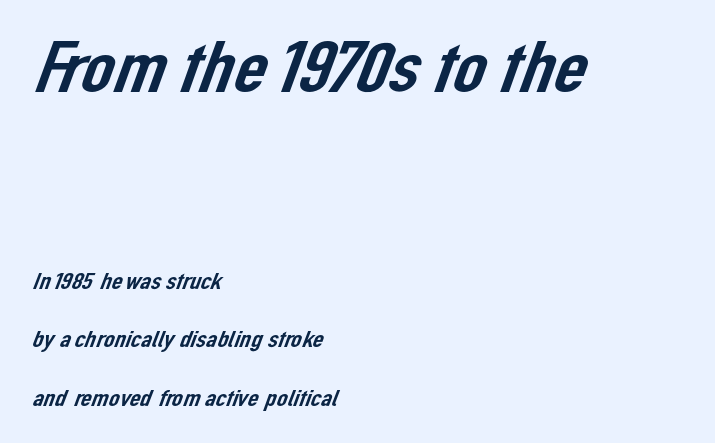
Think of a printed novel: that variable character pitch is what you see here. Whoever set this chose breathing room over compactness in the vertical rhythm. Top chunk: large. Bottom chunk: small. The foot of each line stays bare and open.
